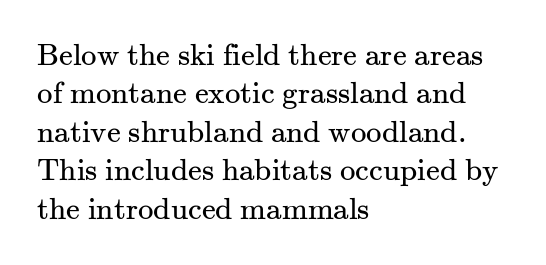
Q: Is the text bold? A: No.
Q: Is the text italic (slanted)? A: No, it is upright.
Q: Is the typeface a serif or a sans-serif typeface? A: Serif.
Q: Is the text underlined? A: No.
Q: How is the paragraph aligned? A: Left-aligned.
Q: Is the spacing between letters normal or unusually wide? A: Normal.
Q: Width (condensed, normal, or wide)? A: Normal.
Q: Stroke contrast? A: Medium.
Q: x-height? A: Small.
Q: Monospaced? A: No.
